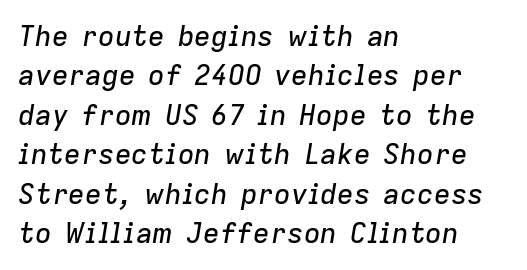
{"italic": "yes", "lean": "right", "slant_degrees": 9, "width": "normal", "stroke_contrast": "low", "x_height": "medium", "monospaced": "no", "underline": "no", "align": "left", "line_spacing": "normal", "line_spacing_ratio": 1.41, "letter_spacing": "normal", "letter_spacing_em": 0.0, "glyph_px": 28}
